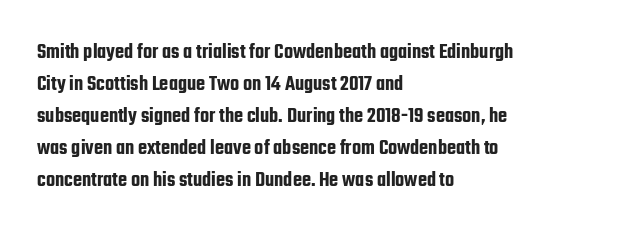
Spacing between characters is what you'd get straight out of the box. This sample is left-justified, so line endings fall wherever the words run out. Has an underline been added? It has not. Evenly set lines give the paragraph a standard silhouette. You can tell it's not italic because the verticals are truly vertical.
